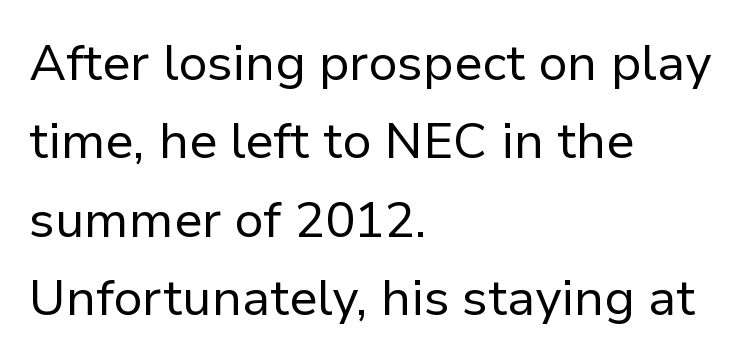
Letterform terminals end flat and unadorned throughout the passage. Left-aligned paragraph, ragged on the right. Quick note: not italic, upright. Words appear dense and cohesive because spacing is normal. The rows are spaced the way most documents space them. You could not count columns in this text — the font is proportionally spaced.
